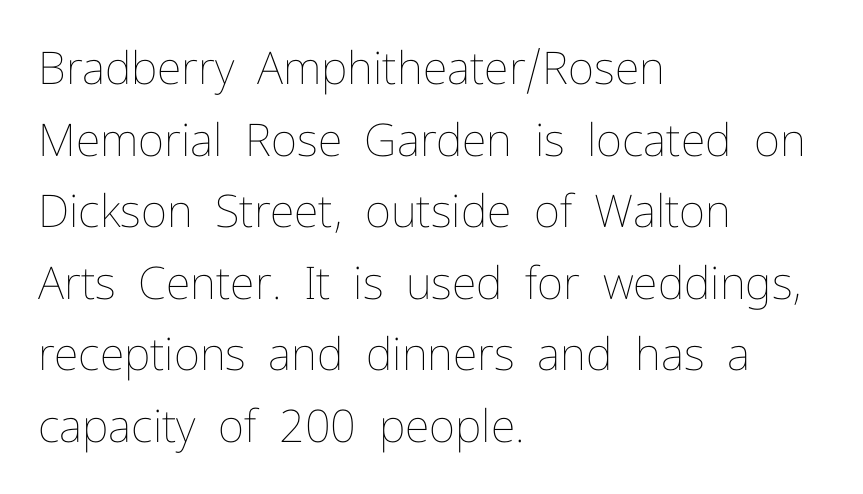
Is there much room between lines? A standard amount, neither cramped nor airy. Stems here are at most as thick as an everyday book face. The glyphs are unaccompanied by any horizontal stroke below them. Looks like regular typesetting: each glyph gets only the width it needs.
